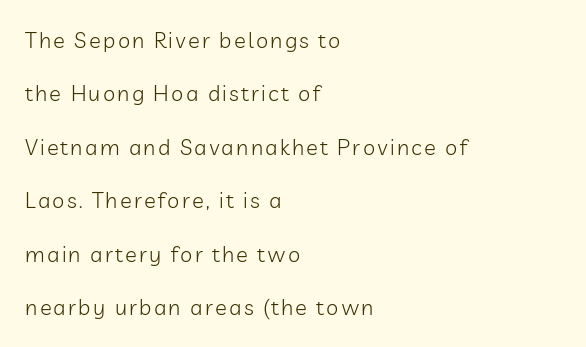
Upright lettering throughout. The block of text is sparse from top to bottom, with ample space between rows. The cut favours lightness, reaching ordinary text weight at its darkest. Beneath every word, the page is bare. The rendering anchors every line to the left-hand side.
